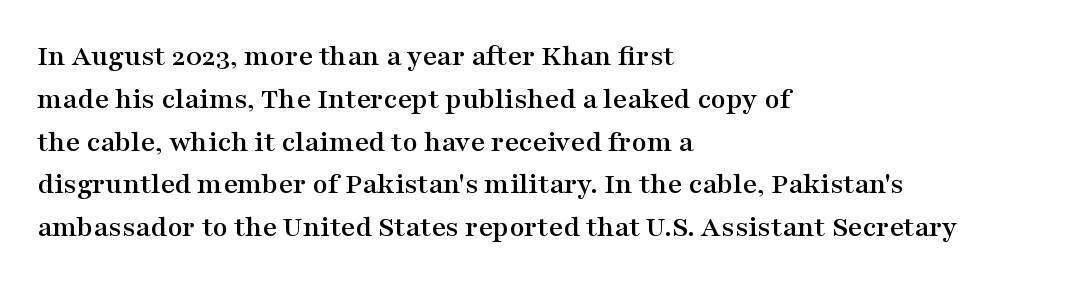
Q: Is the text italic (slanted)? A: No, it is upright.
Q: Is the typeface a serif or a sans-serif typeface? A: Serif.
Q: Is the text underlined? A: No.
Q: How is the paragraph aligned? A: Left-aligned.
Q: Is the spacing between letters normal or unusually wide? A: Normal.
Q: Is the spacing between lines tight, normal or loose? A: Normal.
Q: Width (condensed, normal, or wide)? A: Wide.
Q: Stroke contrast? A: Medium.
Q: x-height? A: Medium.
Q: Monospaced? A: No.
